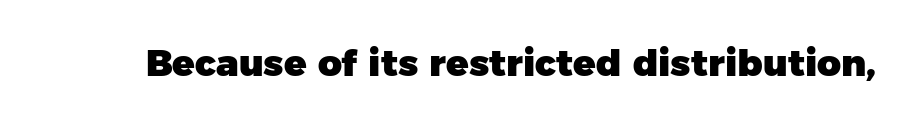
Q: Is the text bold? A: Yes.
Q: Is the typeface a serif or a sans-serif typeface? A: Sans-serif.
Q: Is the text underlined? A: No.
Q: Is the spacing between letters normal or unusually wide? A: Normal.
Q: Width (condensed, normal, or wide)? A: Normal.
Q: Stroke contrast? A: Low.
Q: x-height? A: Medium.
Q: Monospaced? A: No.
